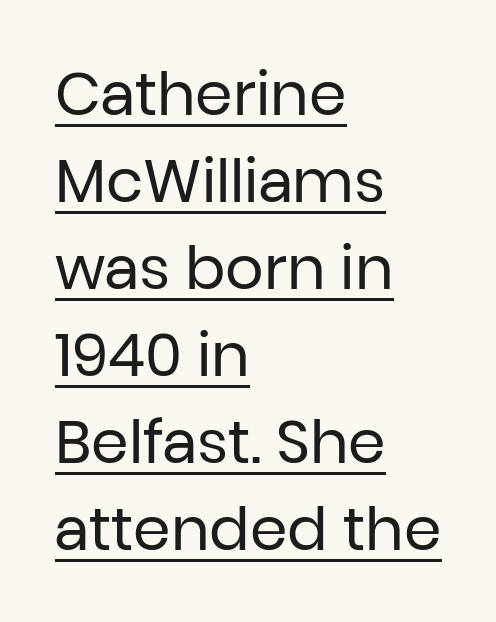
Nothing unusual about the tracking: characters are spaced as the font intends. Visually the block forms a straight wall on the left and a jagged coastline on the right. The typography opts for an upright posture over an oblique one. This sample has the flowing, uneven cadence of proportional lettering. The specimen includes a rule beneath the text block's lines. Each new line begins a customary step beneath the previous one.
